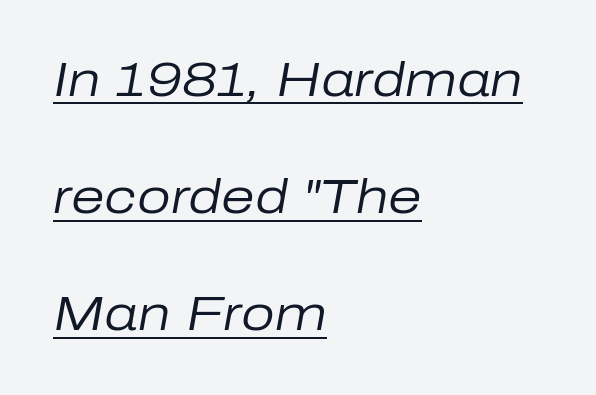
Q: Is the text bold? A: No.
Q: Is the text italic (slanted)? A: Yes, it leans right by about 10 degrees.
Q: Is the text underlined? A: Yes.
Q: How is the paragraph aligned? A: Left-aligned.
Q: Is the spacing between letters normal or unusually wide? A: Normal.
Q: Is the spacing between lines tight, normal or loose? A: Loose.
Q: Width (condensed, normal, or wide)? A: Normal.
Q: Stroke contrast? A: Low.
Q: x-height? A: Medium.
Q: Monospaced? A: No.
